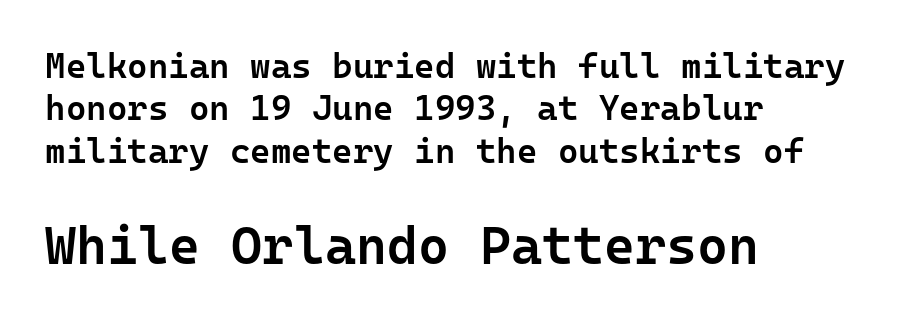
The image shows 53 px semibold sans-serif type, upright, monospaced; set left-aligned, line spacing 1.21x, normal letter spacing, not underlined; the second (bottom) block is 1.51x larger; low stroke contrast and a medium x-height.
